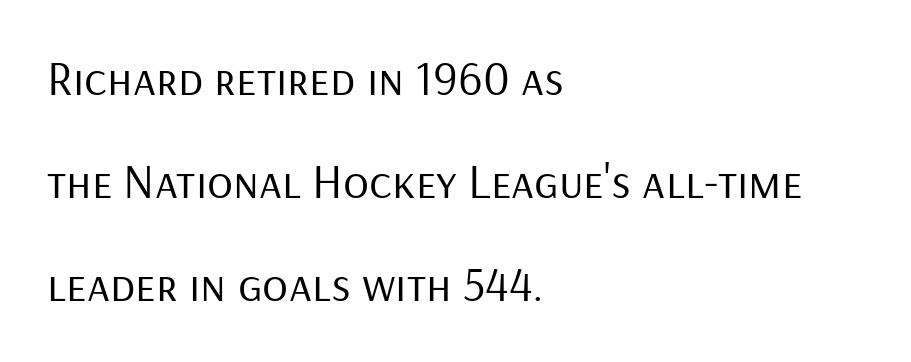
The zone under the glyphs is completely vacant. Successive baselines arrive slowly, with a big drop between each. Caption: standard tracking, unaltered. The compositor pushed each line to the left boundary. Unlike italic type, these characters show no tilt at all.
